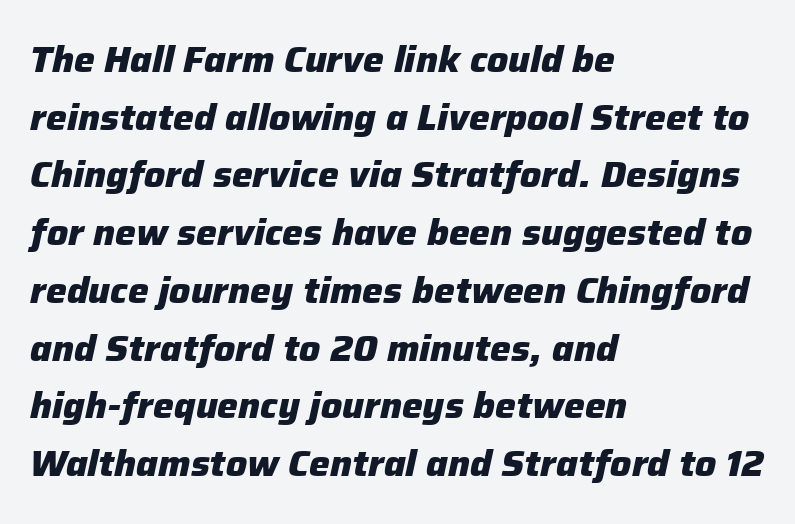
Q: Is the text bold? A: Yes.
Q: Is the text italic (slanted)? A: Yes, it leans right by about 12 degrees.
Q: Is the text underlined? A: No.
Q: How is the paragraph aligned? A: Left-aligned.
Q: Is the spacing between letters normal or unusually wide? A: Normal.
Q: Is the spacing between lines tight, normal or loose? A: Normal.
Q: Width (condensed, normal, or wide)? A: Normal.
Q: Stroke contrast? A: Low.
Q: x-height? A: Medium.
Q: Monospaced? A: No.
